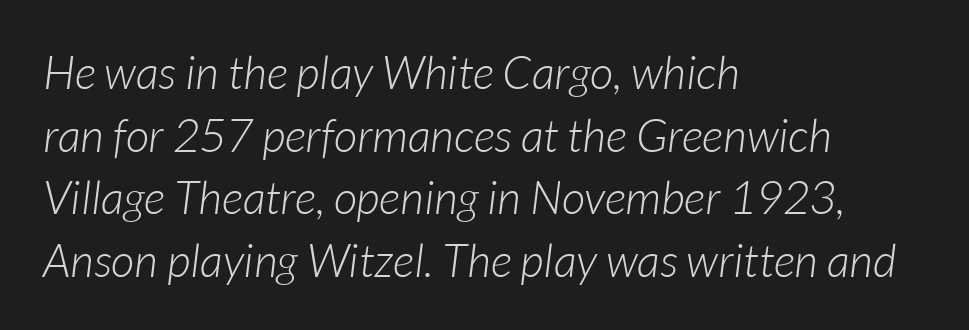
The baseline area is clear. The passage shown is not bold in any degree. Each word holds together tightly as a unit, with standard inter-letter gaps. Each letter keeps its own natural width here, so spacing adapts to shape. Horizontal alignment here is leftward, the default for most running prose. Regular leading.
